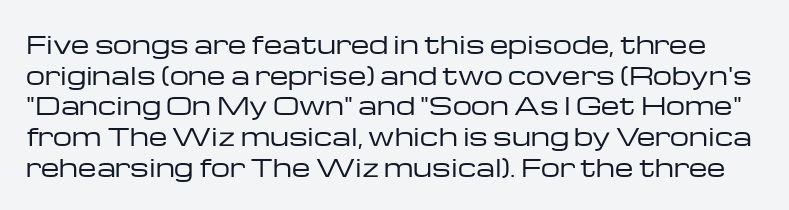
{"italic": "no", "bold": "no", "underline": "no", "line_spacing": "normal", "line_spacing_ratio": 1.28, "letter_spacing": "normal", "letter_spacing_em": 0.0, "glyph_px": 24}
